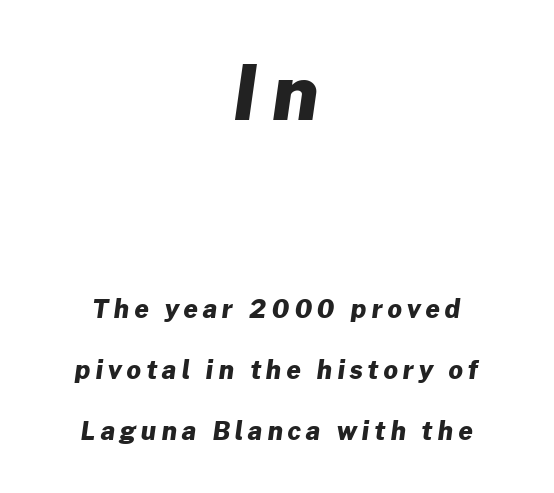
Q: Is the text bold? A: Yes.
Q: Is the typeface a serif or a sans-serif typeface? A: Sans-serif.
Q: Is the text underlined? A: No.
Q: How is the paragraph aligned? A: Centered.
Q: Is the spacing between letters normal or unusually wide? A: Unusually wide.
Q: Is the spacing between lines tight, normal or loose? A: Loose.
Q: Which block of text is set in a larger size, the first (top) or the second (bottom)? A: The first (top) one.
Q: Width (condensed, normal, or wide)? A: Normal.
Q: Stroke contrast? A: Low.
Q: x-height? A: Medium.
Q: Monospaced? A: No.
